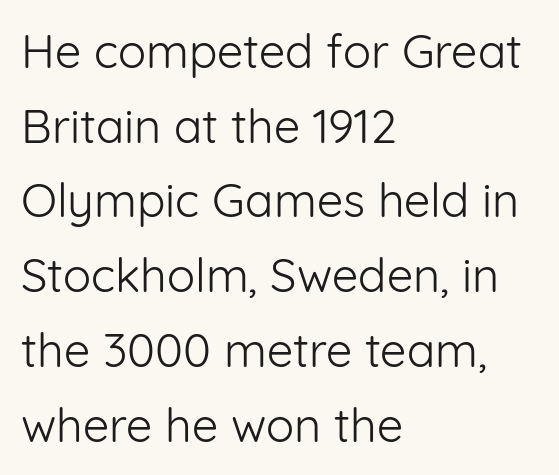
The image shows 47 px light sans-serif type, upright; set left-aligned, normal line spacing (1.59x), normal letter spacing, not underlined; low stroke contrast and a medium x-height.
